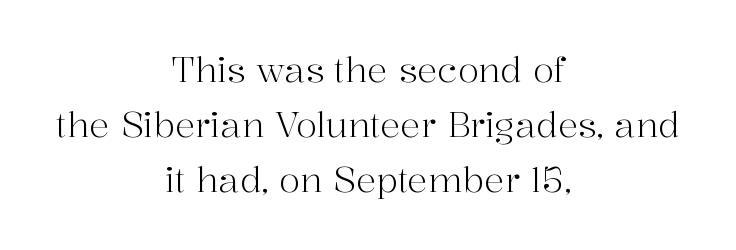
{"serif": "yes", "italic": "no", "bold": "no", "weight": "light", "width": "normal", "stroke_contrast": "high", "x_height": "medium", "monospaced": "no", "underline": "no", "align": "center", "line_spacing": "normal", "line_spacing_ratio": 1.62, "letter_spacing": "normal", "letter_spacing_em": 0.0, "glyph_px": 34}
